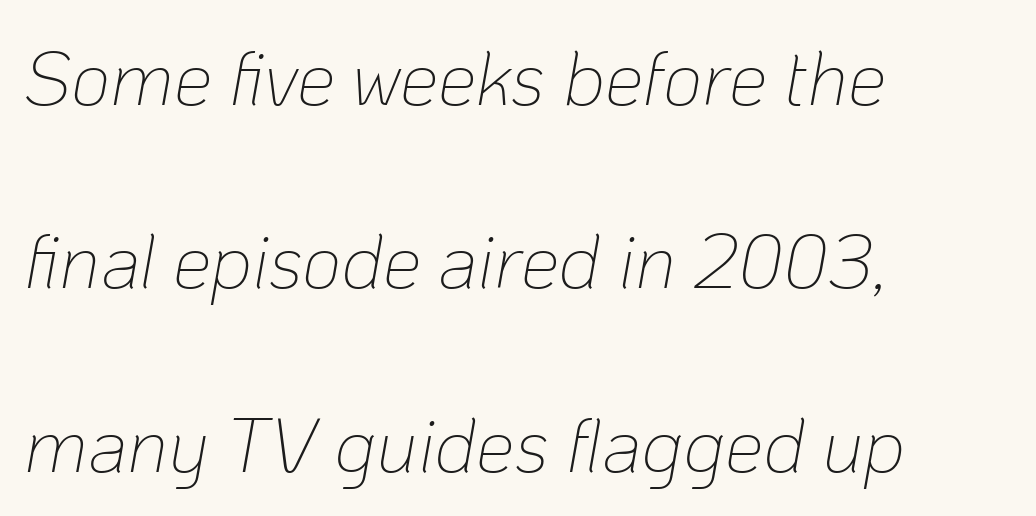
{"italic": "yes", "lean": "right", "slant_degrees": 10, "bold": "no", "weight": "thin", "width": "normal", "stroke_contrast": "low", "x_height": "medium", "monospaced": "no", "underline": "no", "align": "left", "line_spacing": "loose", "line_spacing_ratio": 2.38, "letter_spacing": "normal", "letter_spacing_em": 0.0, "glyph_px": 77}
